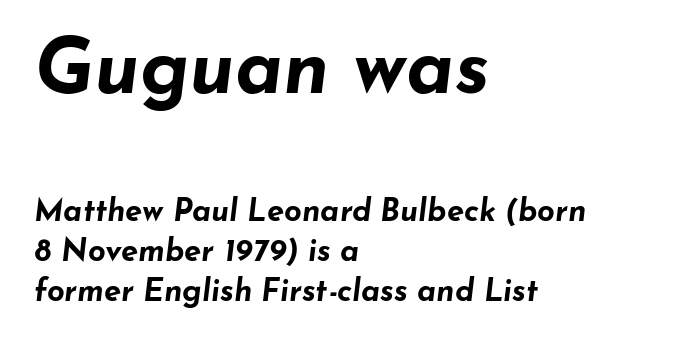
The image shows 78 px bold, wide type, italic (leaning right); set left-aligned, normal line spacing (1.29x), normal letter spacing, not underlined; the first (top) block is 2.52x larger; low stroke contrast and a small x-height.
